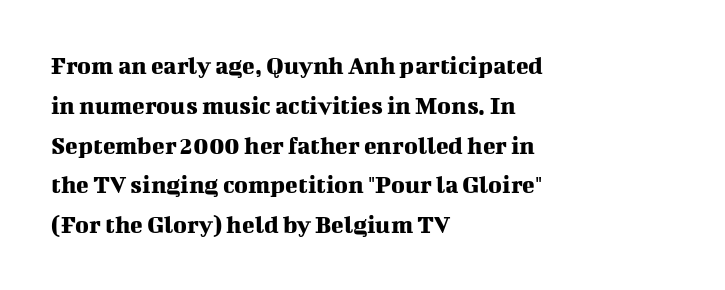
The image shows 26 px text type, upright; set left-aligned, normal line spacing (1.53x), normal letter spacing, not underlined.
